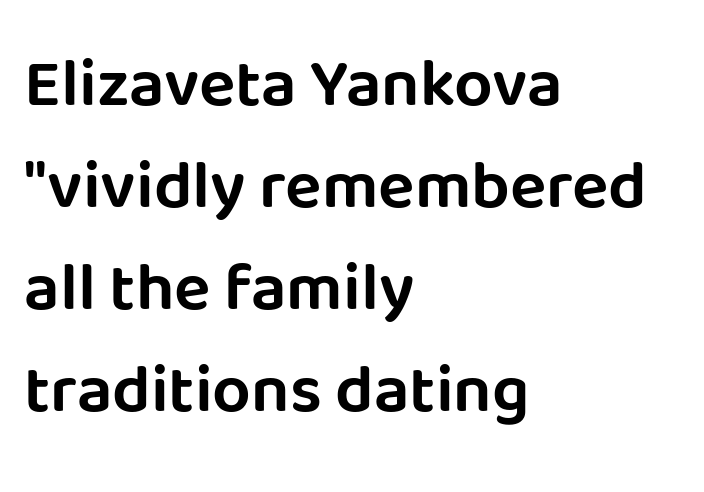
{"serif": "no", "italic": "no", "width": "normal", "stroke_contrast": "low", "x_height": "large", "monospaced": "no", "underline": "no", "align": "left", "line_spacing": "normal", "line_spacing_ratio": 1.5, "letter_spacing": "normal", "letter_spacing_em": 0.0, "glyph_px": 68}
